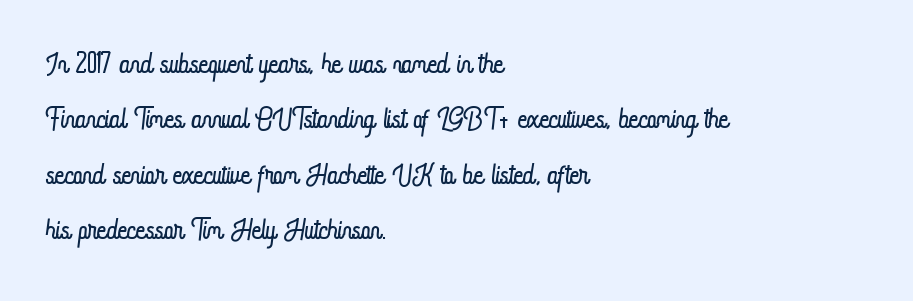
The image shows 41 px light, condensed type; set left-aligned, normal line spacing (1.35x), normal letter spacing, not underlined; low stroke contrast and a small x-height.
